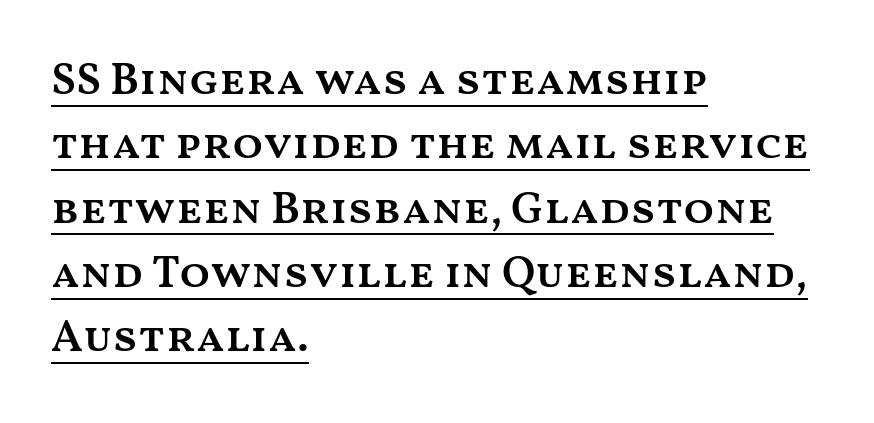
The paragraph shown leans on its left margin. The passage shown is typed in a proportional face where columns would drift. Words appear dense and cohesive because spacing is normal. Italic: no, the glyphs are upright roman.
